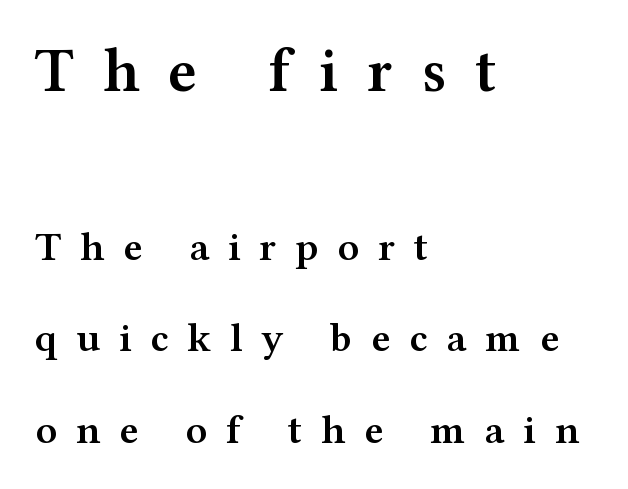
Q: Is the text bold? A: Semi-bold.
Q: Is the text italic (slanted)? A: No, it is upright.
Q: Is the typeface a serif or a sans-serif typeface? A: Serif.
Q: Is the text underlined? A: No.
Q: How is the paragraph aligned? A: Left-aligned.
Q: Is the spacing between letters normal or unusually wide? A: Unusually wide.
Q: Is the spacing between lines tight, normal or loose? A: Loose.
Q: Which block of text is set in a larger size, the first (top) or the second (bottom)? A: The first (top) one.
Q: Width (condensed, normal, or wide)? A: Wide.
Q: Stroke contrast? A: Medium.
Q: x-height? A: Medium.
Q: Monospaced? A: No.
